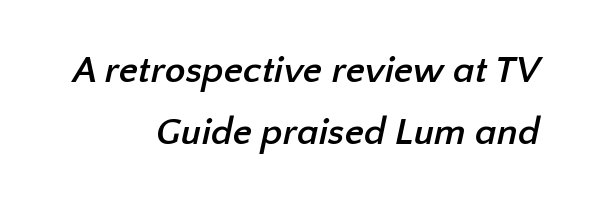
Q: Is the text bold? A: Yes.
Q: Is the typeface a serif or a sans-serif typeface? A: Sans-serif.
Q: Is the text underlined? A: No.
Q: How is the paragraph aligned? A: Right-aligned.
Q: Is the spacing between letters normal or unusually wide? A: Normal.
Q: Is the spacing between lines tight, normal or loose? A: Normal.
Q: Width (condensed, normal, or wide)? A: Normal.
Q: Stroke contrast? A: Low.
Q: x-height? A: Medium.
Q: Monospaced? A: No.
